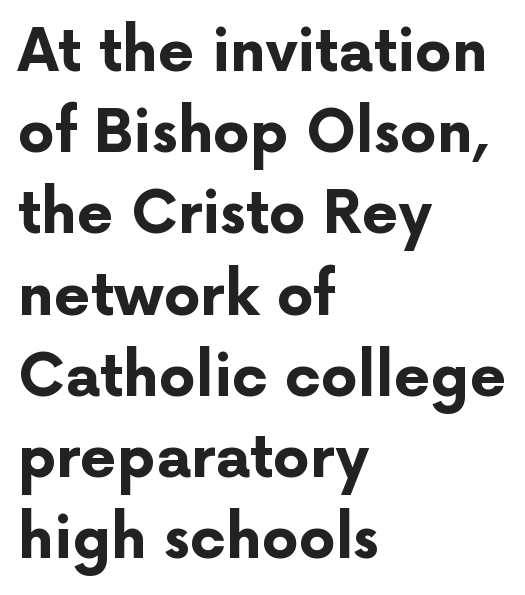
A classic flush-left, rag-right setting is used for this passage. This rendering employs a face without finishing strokes, i.e., a sans-serif. Just letters on the line, the space beneath them empty. Here the designer chose a conventional face with non-uniform glyph widths. Designer's note — italics off, roman on.
